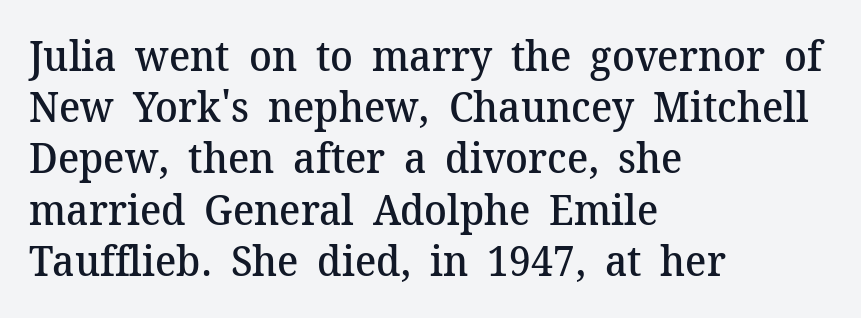
{"serif": "yes", "italic": "no", "bold": "semi", "weight": "semibold", "width": "normal", "stroke_contrast": "medium", "x_height": "medium", "monospaced": "no", "underline": "no", "align": "left", "line_spacing_ratio": 1.22, "letter_spacing": "normal", "letter_spacing_em": 0.0, "glyph_px": 42}
